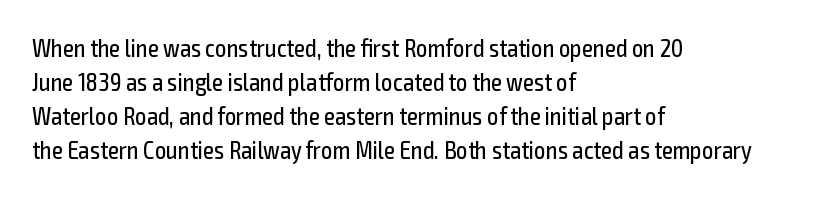
The image shows 25 px text type, upright; set left-aligned, normal line spacing (1.36x), normal letter spacing, not underlined.
